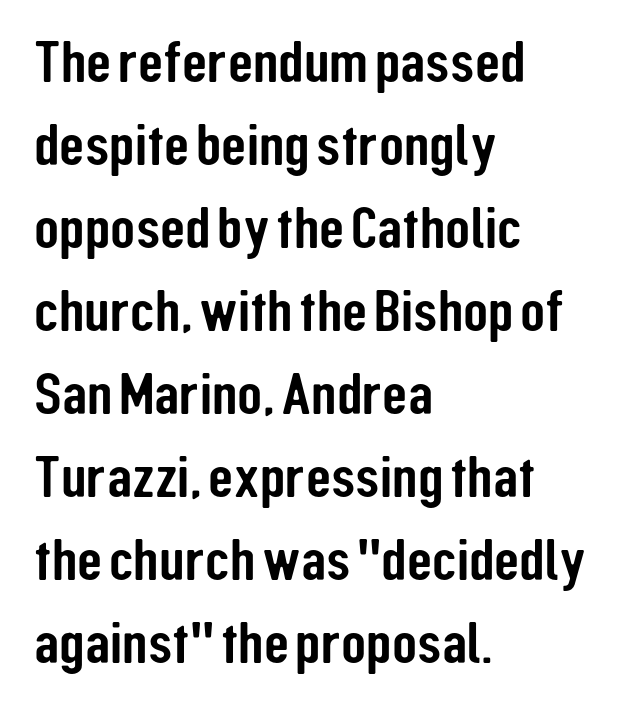
{"serif": "no", "italic": "no", "width": "condensed", "stroke_contrast": "low", "x_height": "medium", "monospaced": "no", "underline": "no", "align": "left", "line_spacing": "normal", "line_spacing_ratio": 1.43, "letter_spacing": "normal", "letter_spacing_em": 0.0, "glyph_px": 58}
